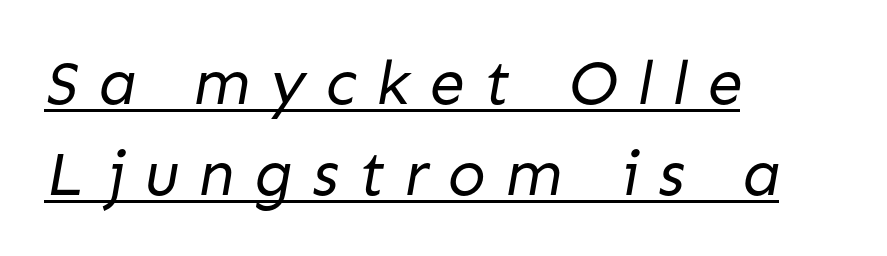
{"serif": "no", "bold": "no", "weight": "regular", "width": "normal", "stroke_contrast": "low", "x_height": "medium", "monospaced": "no", "underline": "yes", "align": "left", "line_spacing": "normal", "line_spacing_ratio": 1.44, "letter_spacing": "wide", "letter_spacing_em": 0.31, "glyph_px": 63}
